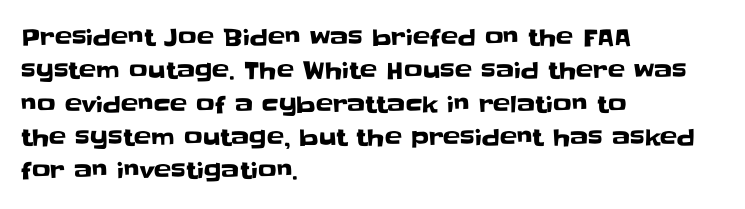
Q: Is the text italic (slanted)? A: No, it is upright.
Q: Is the text underlined? A: No.
Q: How is the paragraph aligned? A: Left-aligned.
Q: Is the spacing between letters normal or unusually wide? A: Normal.
Q: Is the spacing between lines tight, normal or loose? A: Normal.
